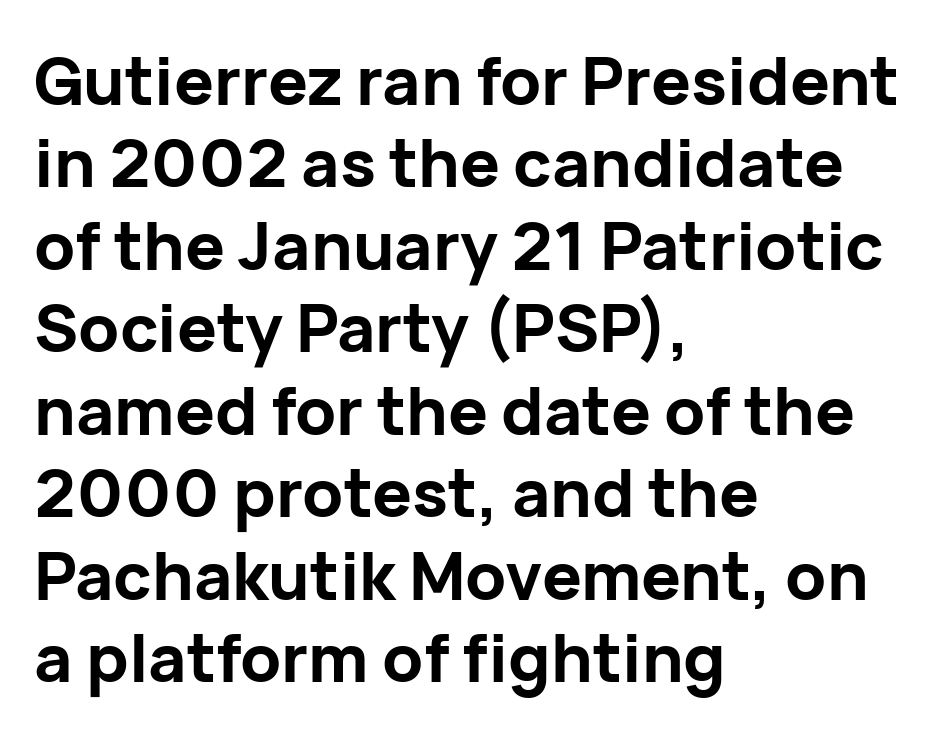
{"serif": "no", "italic": "no", "bold": "yes", "weight": "bold", "width": "normal", "stroke_contrast": "low", "x_height": "medium", "monospaced": "no", "underline": "no", "align": "left", "line_spacing": "normal", "line_spacing_ratio": 1.25, "letter_spacing": "normal", "letter_spacing_em": 0.0, "glyph_px": 66}
